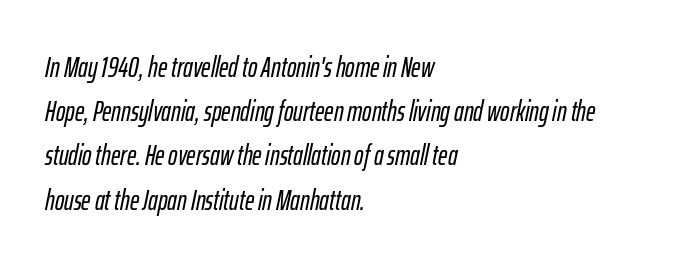
Q: Is the text italic (slanted)? A: Yes, it leans right by about 12 degrees.
Q: Is the text underlined? A: No.
Q: How is the paragraph aligned? A: Left-aligned.
Q: Is the spacing between letters normal or unusually wide? A: Normal.
Q: Is the spacing between lines tight, normal or loose? A: Normal.
Q: Width (condensed, normal, or wide)? A: Condensed.
Q: Stroke contrast? A: Low.
Q: x-height? A: Medium.
Q: Monospaced? A: No.
